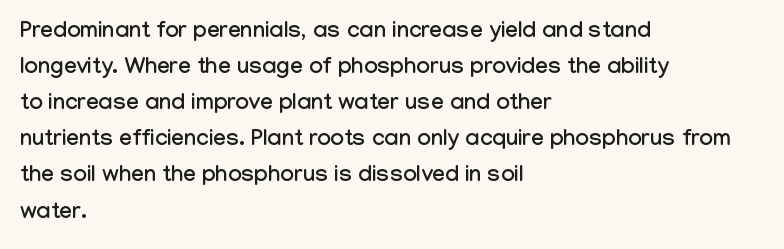
Q: Is the text italic (slanted)? A: No, it is upright.
Q: Is the text underlined? A: No.
Q: How is the paragraph aligned? A: Left-aligned.
Q: Is the spacing between letters normal or unusually wide? A: Normal.
Q: Is the spacing between lines tight, normal or loose? A: Normal.
